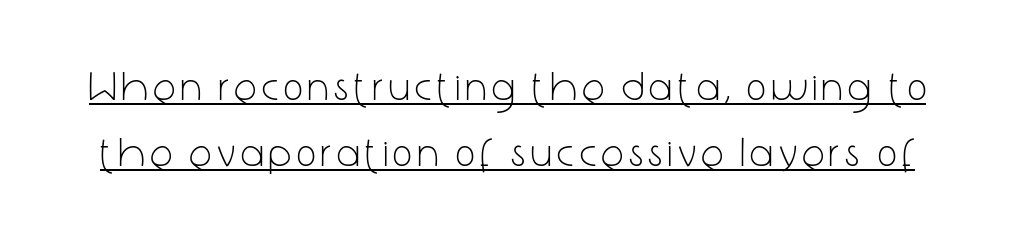
{"serif": "no", "italic": "no", "bold": "no", "weight": "light", "width": "condensed", "stroke_contrast": "low", "x_height": "medium", "monospaced": "no", "underline": "yes", "line_spacing": "normal", "line_spacing_ratio": 1.61, "glyph_px": 41}
